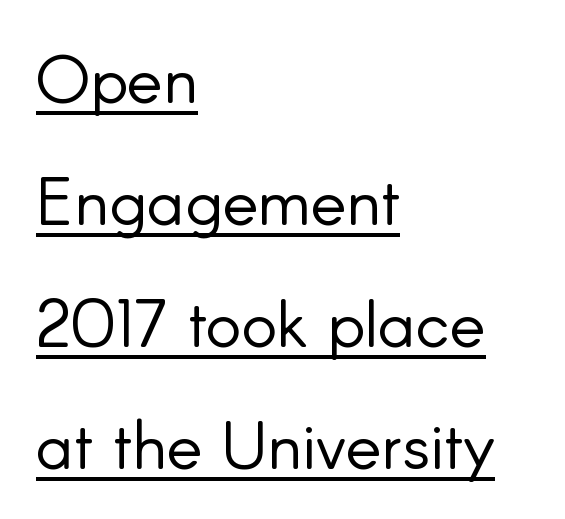
{"serif": "no", "italic": "no", "bold": "no", "weight": "light", "width": "normal", "stroke_contrast": "low", "x_height": "small", "monospaced": "no", "underline": "yes", "align": "left", "line_spacing_ratio": 1.82, "letter_spacing": "normal", "letter_spacing_em": 0.0, "glyph_px": 67}
